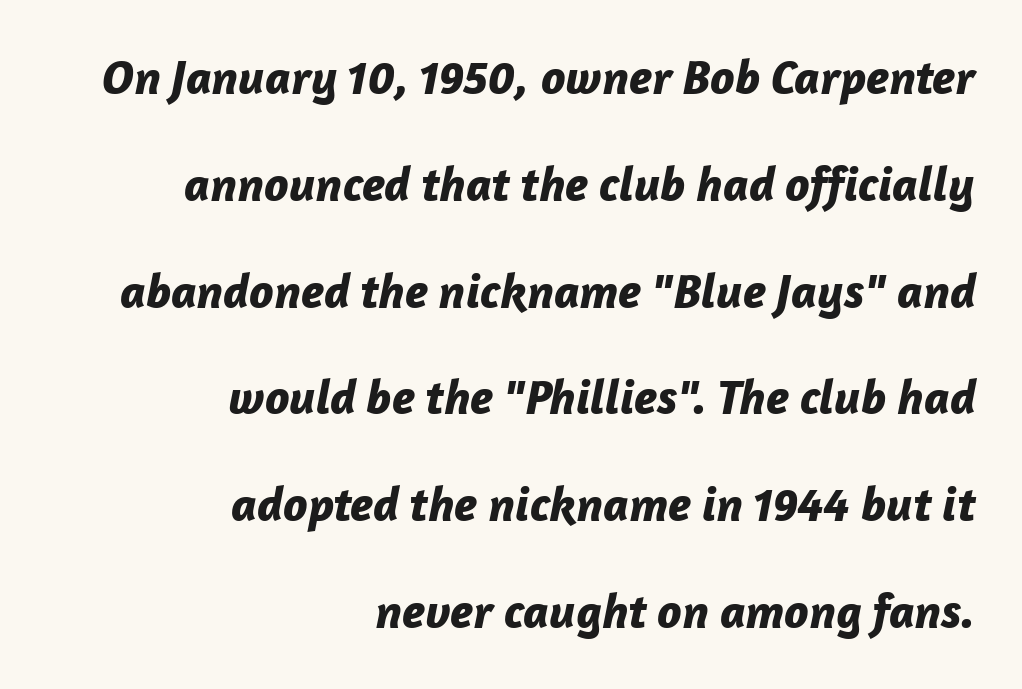
Q: Is the text bold? A: Yes.
Q: Is the text italic (slanted)? A: Yes, it leans right by about 12 degrees.
Q: Is the text underlined? A: No.
Q: How is the paragraph aligned? A: Right-aligned.
Q: Is the spacing between letters normal or unusually wide? A: Normal.
Q: Is the spacing between lines tight, normal or loose? A: Loose.
Q: Width (condensed, normal, or wide)? A: Normal.
Q: Stroke contrast? A: Low.
Q: x-height? A: Medium.
Q: Monospaced? A: No.
